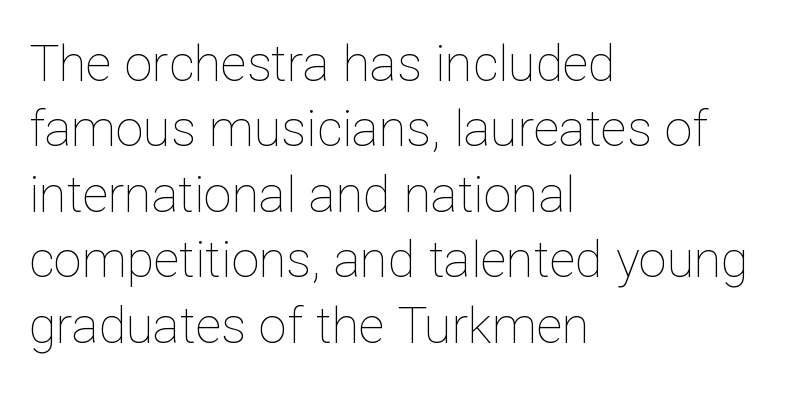
{"italic": "no", "bold": "no", "weight": "thin", "width": "normal", "stroke_contrast": "low", "x_height": "medium", "monospaced": "no", "underline": "no", "align": "left", "line_spacing": "normal", "line_spacing_ratio": 1.31, "letter_spacing": "normal", "letter_spacing_em": 0.0, "glyph_px": 50}
